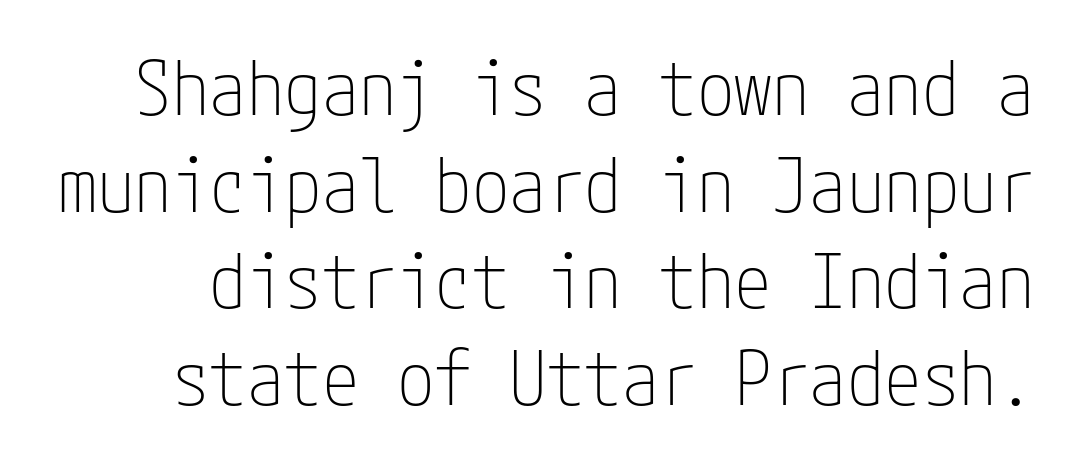
If you drew a line through each stem, it would be perfectly vertical. Does extra space separate the letters? No, they use regular spacing. Weight: not bold — regular or lighter. Honestly, the row spacing looks completely unremarkable.
